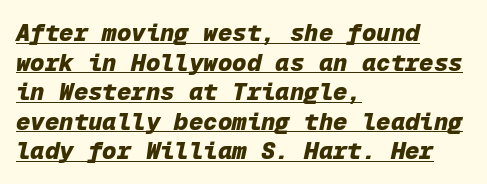
{"italic": "yes", "lean": "right", "slant_degrees": 12, "bold": "yes", "underline": "yes", "align": "left", "line_spacing_ratio": 1.23, "letter_spacing": "normal", "letter_spacing_em": 0.0, "glyph_px": 24}
